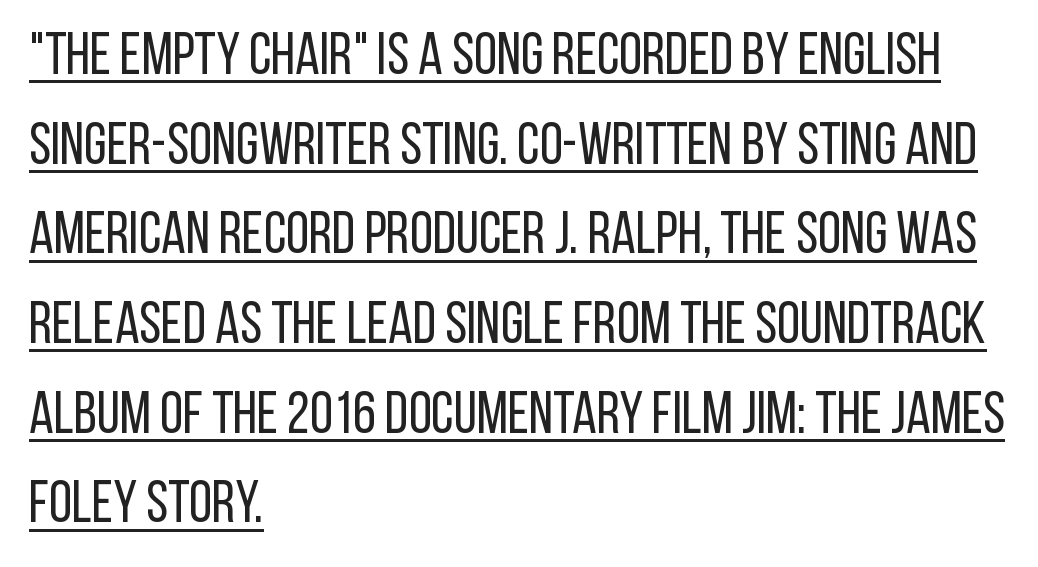
Spacing verdict: proportional, widths tailored to each character. This block has exactly the height ordinary leading produces. Vertical stems look standard width or narrower in stroke. The rendering keeps characters at their native spacing.
